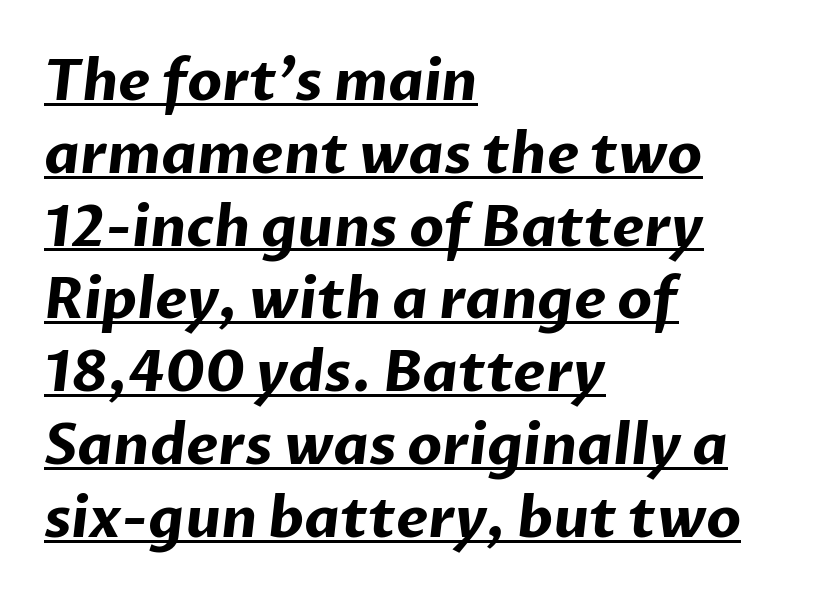
Compared with an ordinary text face, these strokes are far heavier — a full bold. Each letter's strokes conclude bluntly, with no projecting serifs. Notice how descenders clear the ascenders below comfortably — that's standard leading. Does extra space separate the letters? No, they use regular spacing. The specimen includes a rule beneath the text block's lines.
